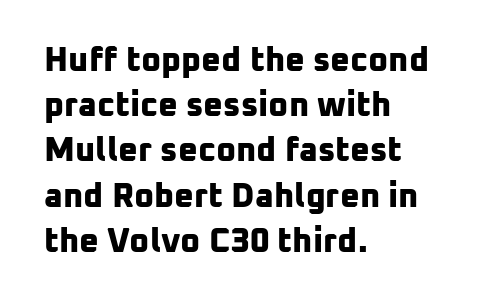
The image shows 34 px bold sans-serif type; set left-aligned, normal line spacing (1.33x), normal letter spacing, not underlined; low stroke contrast and a medium x-height.
